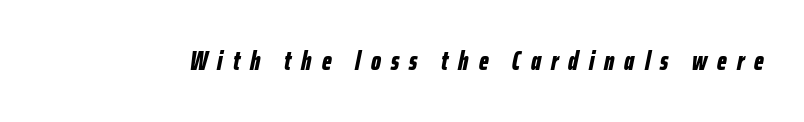
Q: Is the text bold? A: Yes.
Q: Is the text italic (slanted)? A: Yes, it leans right by about 12 degrees.
Q: Is the text underlined? A: No.
Q: Is the spacing between letters normal or unusually wide? A: Unusually wide.
